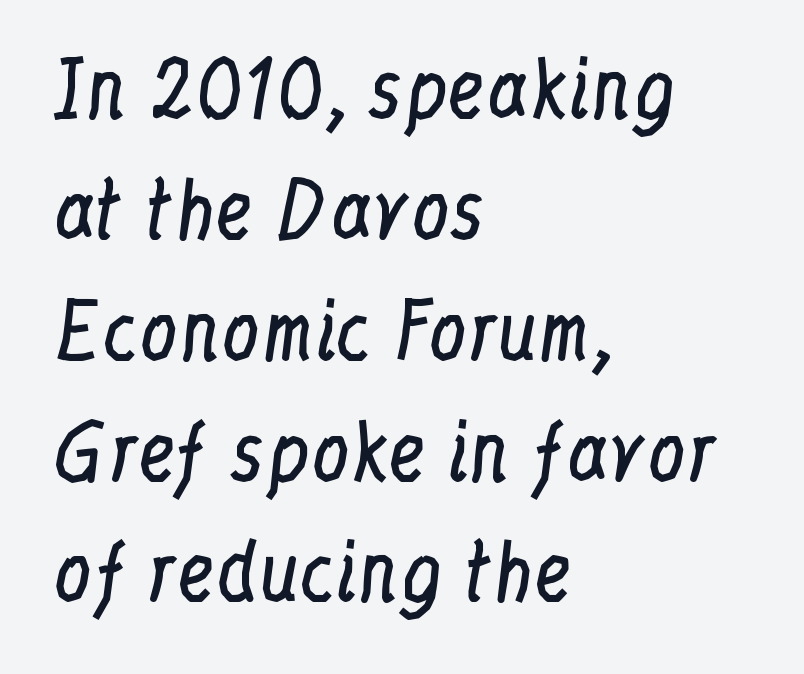
{"serif": "yes", "bold": "no", "weight": "regular", "width": "condensed", "stroke_contrast": "low", "x_height": "medium", "monospaced": "no", "underline": "no", "align": "left", "line_spacing": "normal", "line_spacing_ratio": 1.59, "letter_spacing": "normal", "letter_spacing_em": 0.0, "glyph_px": 76}
